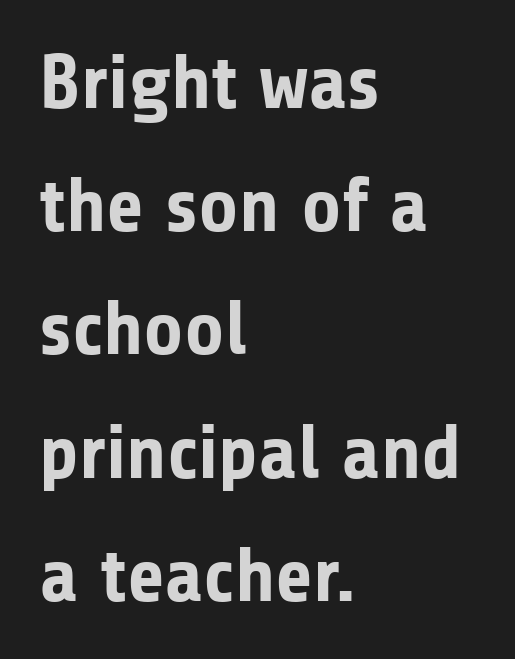
Q: Is the text bold? A: Yes.
Q: Is the text italic (slanted)? A: No, it is upright.
Q: Is the typeface a serif or a sans-serif typeface? A: Sans-serif.
Q: Is the text underlined? A: No.
Q: How is the paragraph aligned? A: Left-aligned.
Q: Is the spacing between letters normal or unusually wide? A: Normal.
Q: Is the spacing between lines tight, normal or loose? A: Normal.
Q: Width (condensed, normal, or wide)? A: Normal.
Q: Stroke contrast? A: Low.
Q: x-height? A: Medium.
Q: Monospaced? A: No.
